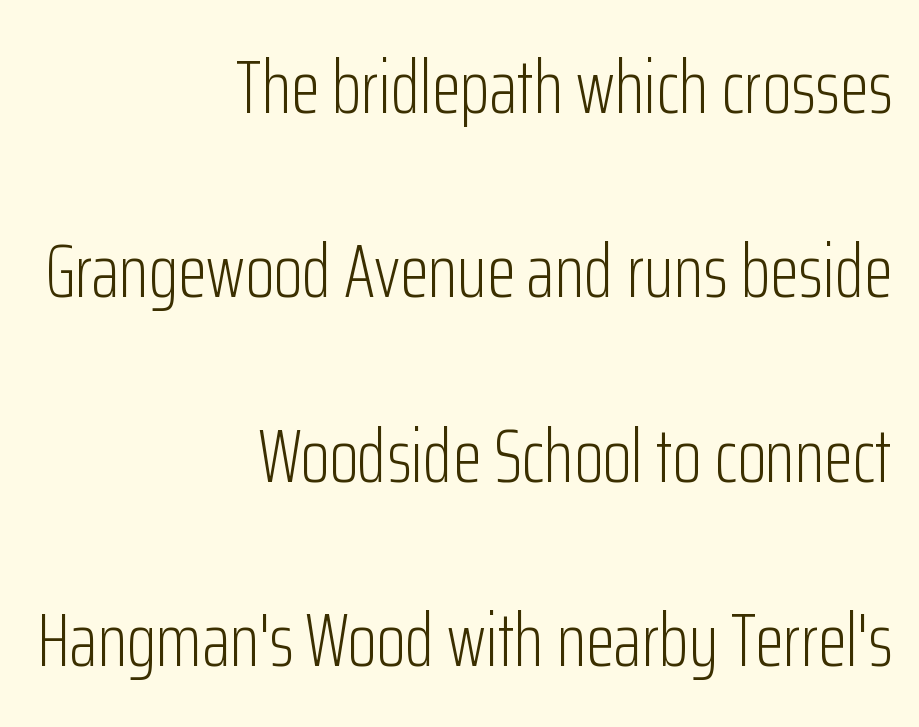
Decoration check: the copy has no underline. These lines are rendered in a variable-pitch font. The designer dialed line spacing up above the default. The letters stand upright; this is a roman face. Does extra space separate the letters? No, they use regular spacing.
